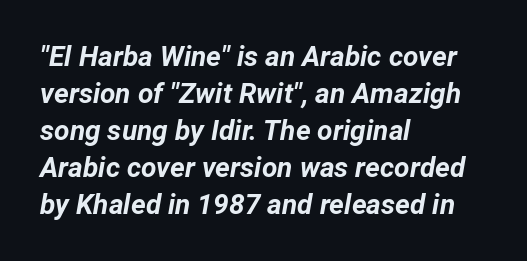
{"italic": "yes", "lean": "right", "slant_degrees": 12, "bold": "yes", "weight": "bold", "width": "normal", "stroke_contrast": "low", "x_height": "medium", "monospaced": "no", "underline": "no", "align": "left", "line_spacing": "normal", "line_spacing_ratio": 1.32, "letter_spacing": "normal", "letter_spacing_em": 0.0, "glyph_px": 28}
